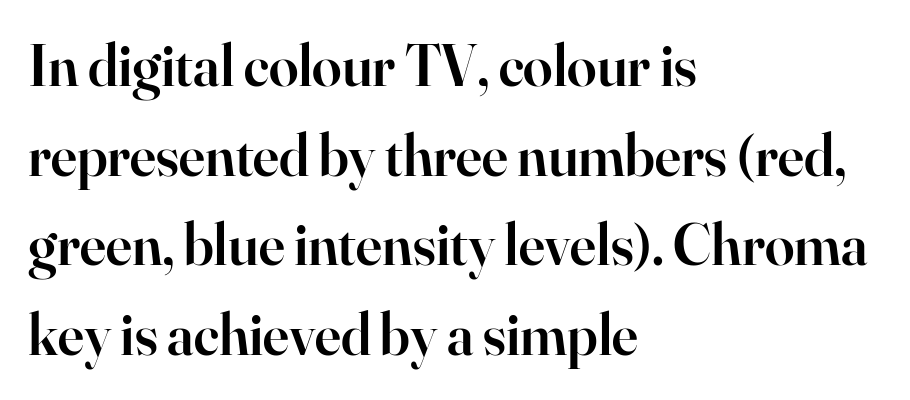
The image shows 59 px semibold serif type, upright; set left-aligned, normal line spacing (1.52x), normal letter spacing, not underlined; high stroke contrast and a small x-height.
